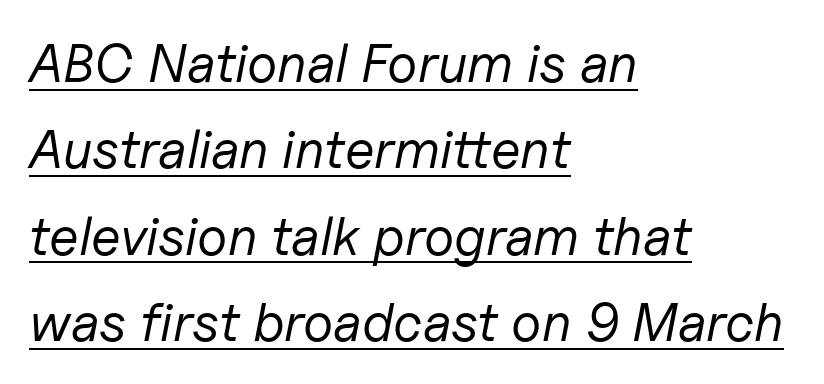
Tracking here is standard; glyphs follow each other at the usual distance. Horizontal alignment here is leftward, the default for most running prose. Tall strokes in this sample are angled rather than plumb. Quick note: underline on. The typesetting does not lean heavy: it is not bold.
